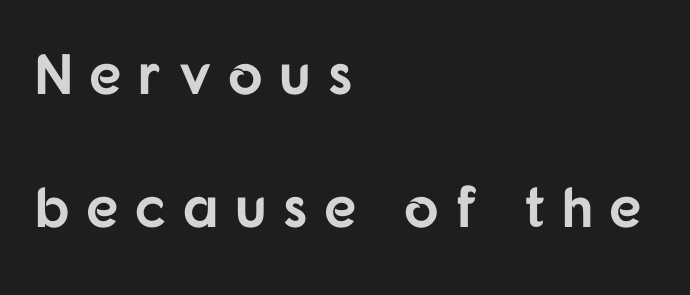
The image shows 57 px bold sans-serif type, upright; set left-aligned, loose line spacing (2.34x), unusually wide letter spacing (+0.29 em), not underlined; low stroke contrast and a medium x-height.
